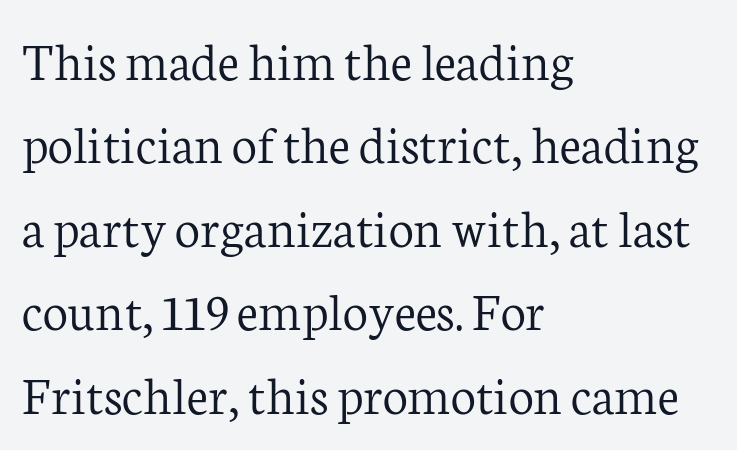
This reads as an unemphasized weight, regular at the heaviest. The text was rendered using a seriffed face with decorative stroke endings. This sample has the flowing, uneven cadence of proportional lettering. Regular leading. Posture: upright roman.
